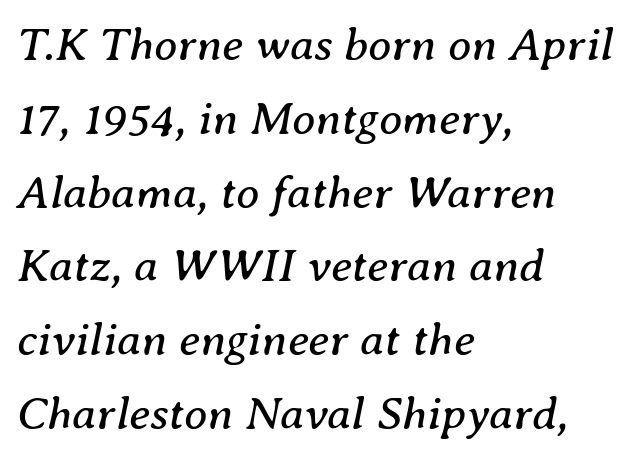
The image shows 47 px regular-weight serif type, italic (leaning right); set left-aligned, normal line spacing (1.57x), normal letter spacing, not underlined; medium stroke contrast and a medium x-height.
